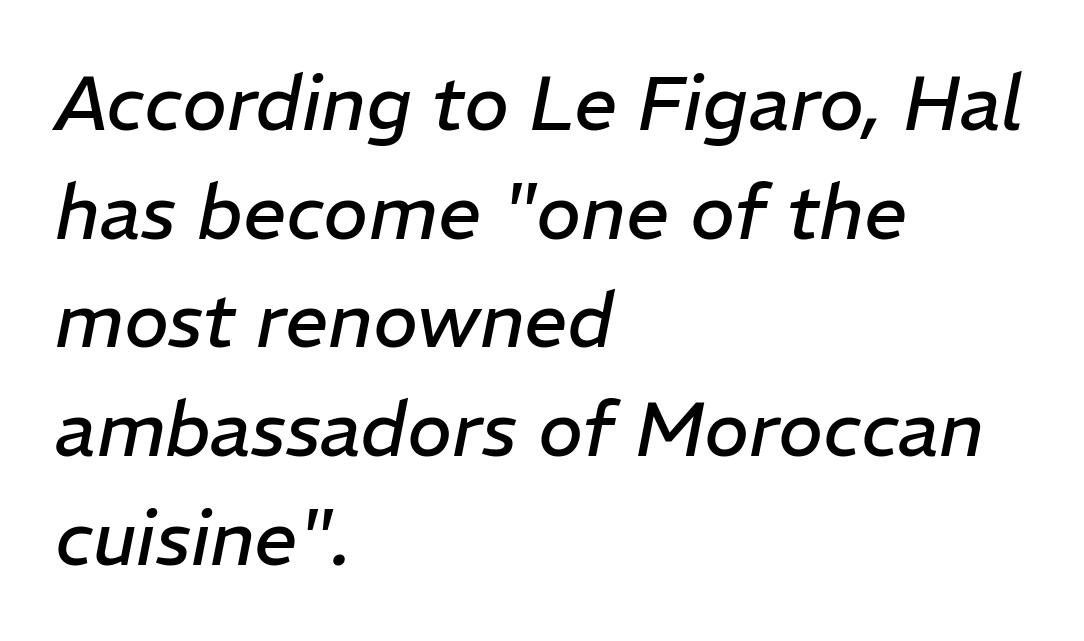
The image shows 76 px regular-weight type, italic (leaning right); set left-aligned, normal line spacing (1.43x), normal letter spacing, not underlined; low stroke contrast and a medium x-height.
